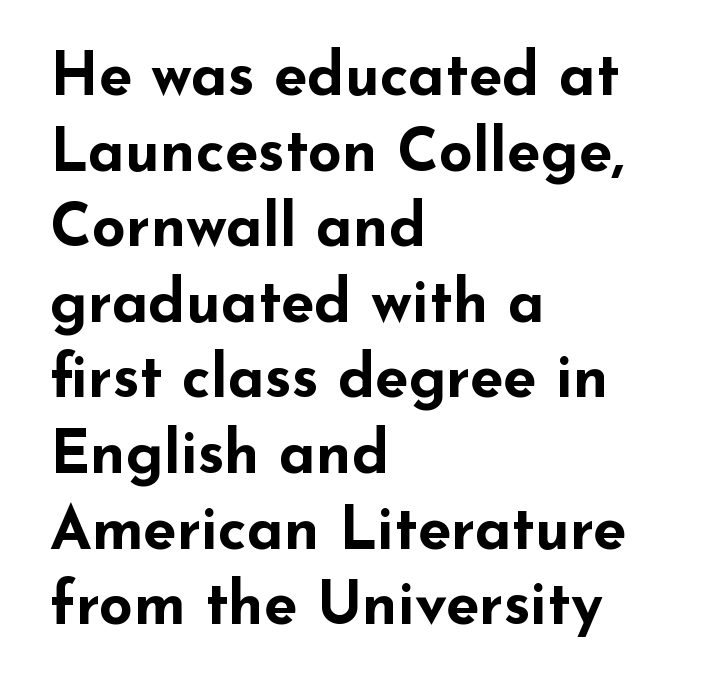
The image shows 60 px bold, wide sans-serif type, upright; set left-aligned, normal line spacing (1.26x), normal letter spacing, not underlined; low stroke contrast and a small x-height.
